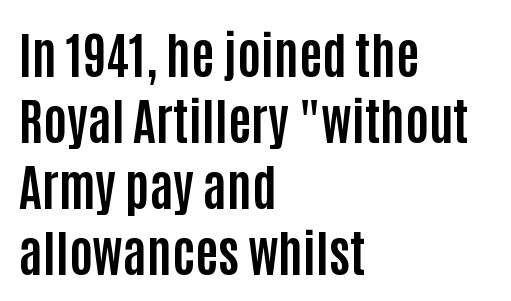
Q: Is the text bold? A: Yes.
Q: Is the text italic (slanted)? A: No, it is upright.
Q: Is the typeface a serif or a sans-serif typeface? A: Sans-serif.
Q: Is the text underlined? A: No.
Q: How is the paragraph aligned? A: Left-aligned.
Q: Is the spacing between letters normal or unusually wide? A: Normal.
Q: Is the spacing between lines tight, normal or loose? A: Normal.
Q: Width (condensed, normal, or wide)? A: Condensed.
Q: Stroke contrast? A: Low.
Q: x-height? A: Large.
Q: Monospaced? A: No.
